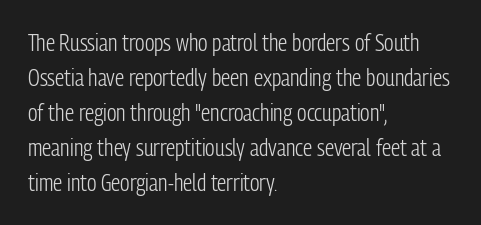
Q: Is the text bold? A: No.
Q: Is the text italic (slanted)? A: No, it is upright.
Q: Is the text underlined? A: No.
Q: How is the paragraph aligned? A: Left-aligned.
Q: Is the spacing between letters normal or unusually wide? A: Normal.
Q: Is the spacing between lines tight, normal or loose? A: Normal.
